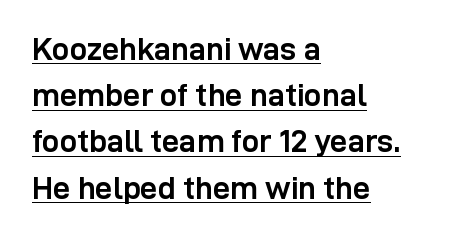
The image shows 31 px semibold sans-serif type, upright; set left-aligned, normal line spacing (1.49x), normal letter spacing, underlined; low stroke contrast and a medium x-height.
